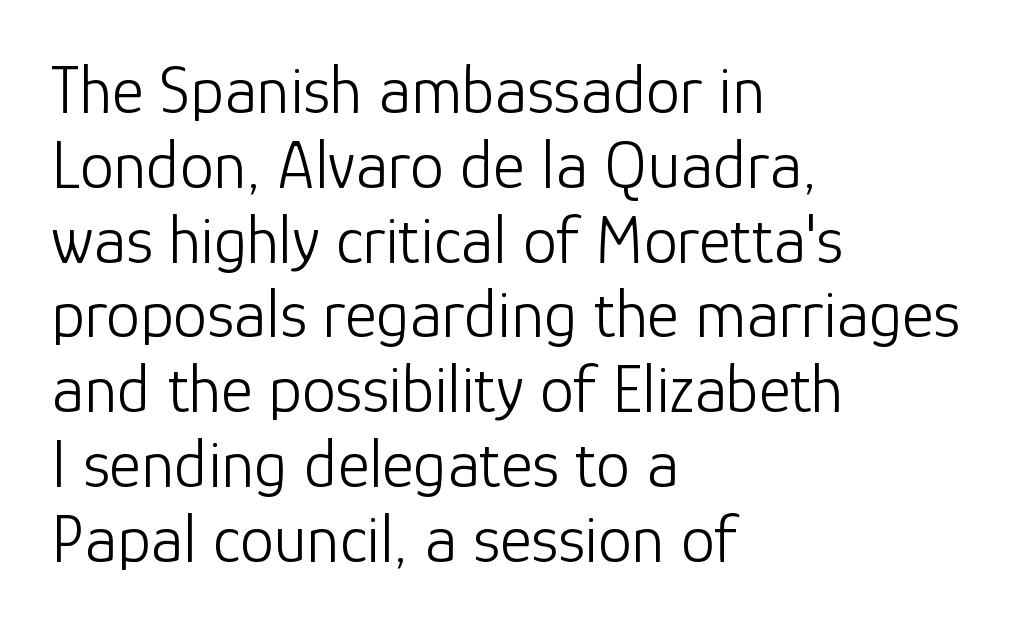
Q: Is the text bold? A: No.
Q: Is the text italic (slanted)? A: No, it is upright.
Q: Is the typeface a serif or a sans-serif typeface? A: Sans-serif.
Q: Is the text underlined? A: No.
Q: How is the paragraph aligned? A: Left-aligned.
Q: Is the spacing between letters normal or unusually wide? A: Normal.
Q: Is the spacing between lines tight, normal or loose? A: Tight.
Q: Width (condensed, normal, or wide)? A: Normal.
Q: Stroke contrast? A: Low.
Q: x-height? A: Medium.
Q: Monospaced? A: No.
